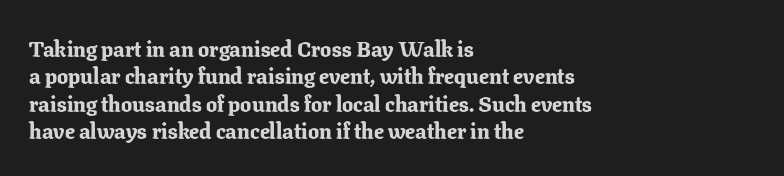
Q: Is the text bold? A: Yes.
Q: Is the text italic (slanted)? A: No, it is upright.
Q: Is the text underlined? A: No.
Q: How is the paragraph aligned? A: Left-aligned.
Q: Is the spacing between letters normal or unusually wide? A: Normal.
Q: Is the spacing between lines tight, normal or loose? A: Normal.
